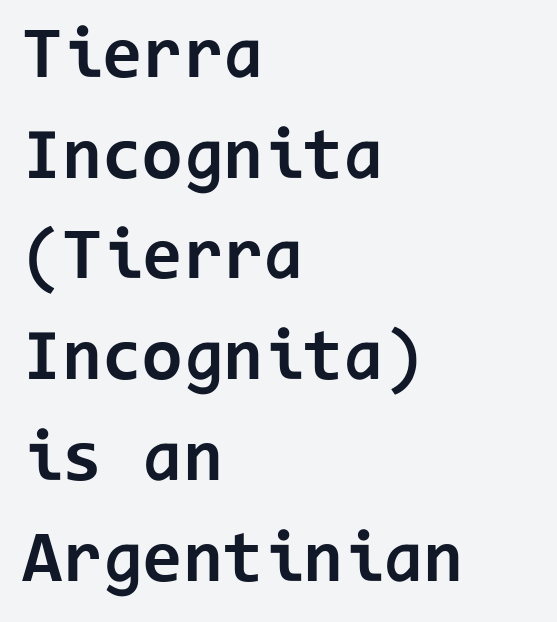
The image shows 73 px bold sans-serif type, upright, monospaced; set left-aligned, normal line spacing (1.38x), normal letter spacing, not underlined; low stroke contrast and a medium x-height.
